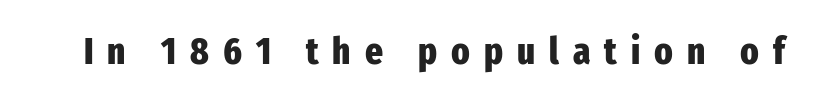
A typesetter would call this proportional, since set widths differ per character. Unlike italic type, these characters show no tilt at all. The area under the type is left untouched. Honestly, the letter spacing is so wide it's the main thing you notice.
